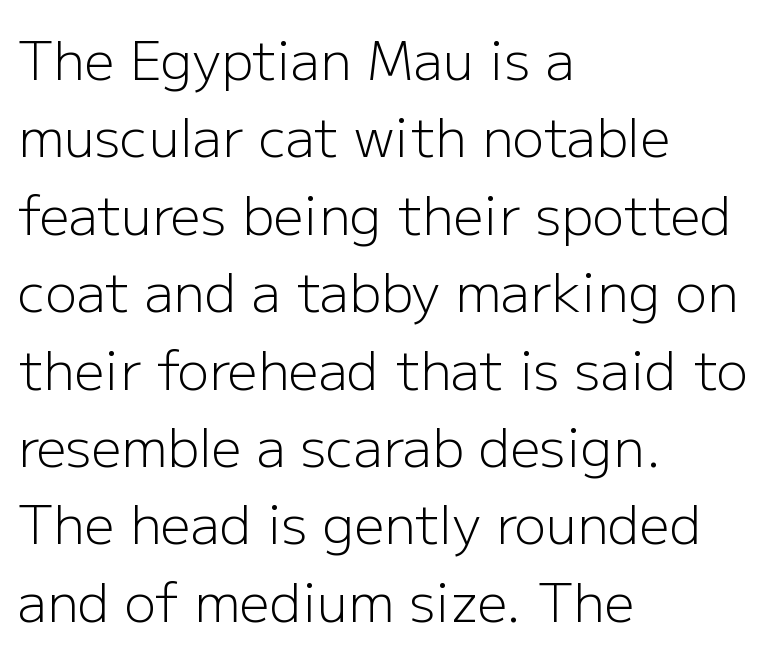
The image shows 53 px light sans-serif type, upright; set left-aligned, normal line spacing (1.46x), normal letter spacing, not underlined; low stroke contrast and a medium x-height.
